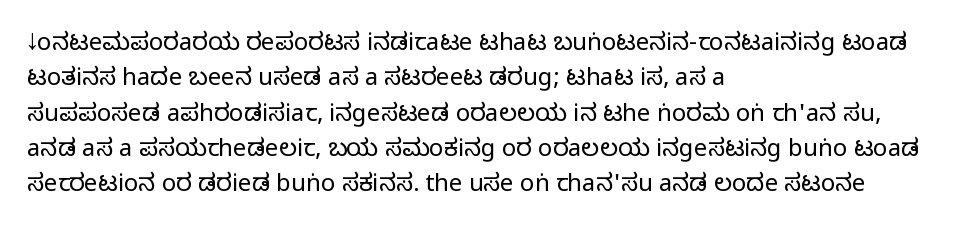
The image shows 24 px text type, upright; set left-aligned, normal line spacing (1.47x), normal letter spacing, not underlined.
